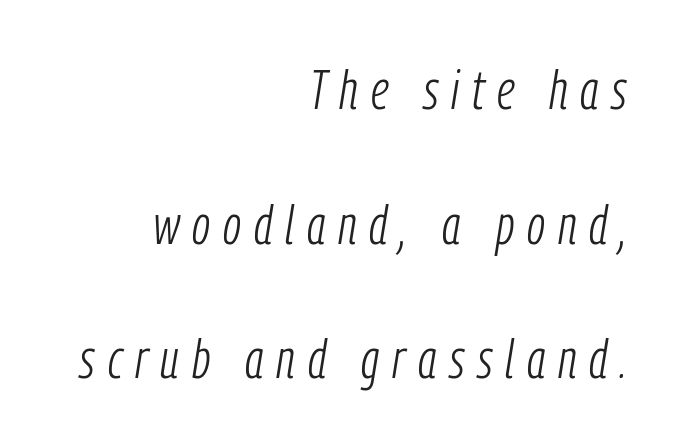
Q: Is the text bold? A: No.
Q: Is the text italic (slanted)? A: Yes, it leans right by about 9 degrees.
Q: Is the text underlined? A: No.
Q: How is the paragraph aligned? A: Right-aligned.
Q: Is the spacing between letters normal or unusually wide? A: Unusually wide.
Q: Is the spacing between lines tight, normal or loose? A: Loose.
Q: Width (condensed, normal, or wide)? A: Condensed.
Q: Stroke contrast? A: Low.
Q: x-height? A: Medium.
Q: Monospaced? A: No.
